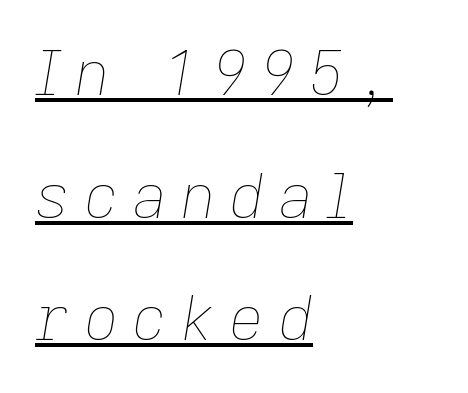
{"italic": "yes", "lean": "right", "slant_degrees": 9, "bold": "no", "weight": "thin", "width": "normal", "stroke_contrast": "low", "x_height": "medium", "monospaced": "no", "underline": "yes", "align": "left", "line_spacing": "loose", "line_spacing_ratio": 2.01, "letter_spacing": "wide", "letter_spacing_em": 0.22, "glyph_px": 61}
